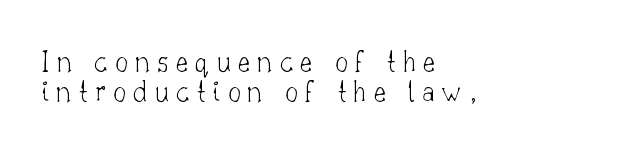
The image shows 32 px thin serif type, upright; set left-aligned, tight line spacing (0.95x), unusually wide letter spacing (+0.23 em), not underlined; low stroke contrast and a small x-height.
